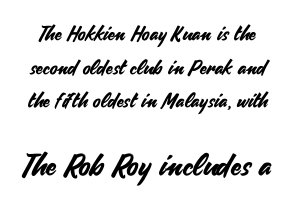
The image shows 30 px sans-serif type; set normal line spacing (1.68x), normal letter spacing, not underlined; the second (bottom) block is 1.5x larger; medium stroke contrast and a small x-height.
